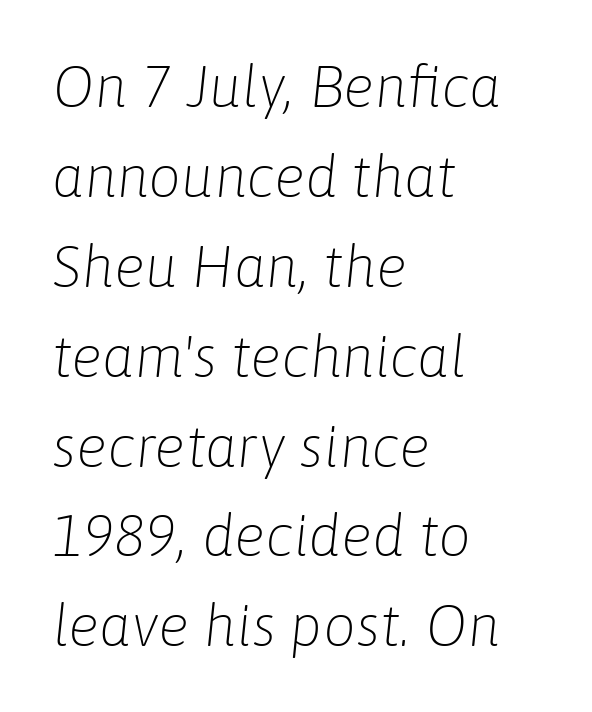
Characters are canted at an angle relative to the baseline's perpendicular. Unbolded letterforms with no extra heft. Default kerning and tracking; the words read as compact shapes. The leading is moderate, giving the passage an even texture. Nobody drew a line under any word here.
